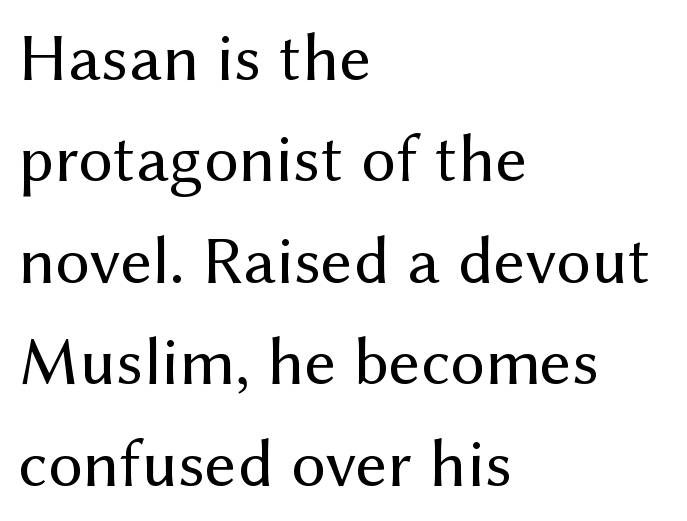
The strip under each line holds only bare page. Weight: regular or lighter. Default kerning and tracking; the words read as compact shapes. Each line starts at the same left margin while the right side varies.
